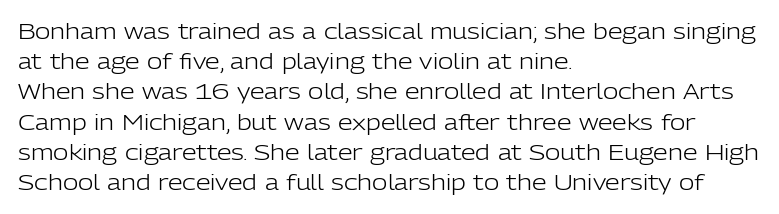
Regarding leading, the lines here are spaced in the standard way. Underline: absent. A classic flush-left, rag-right setting is used for this passage. Every character sits straight up, as roman type does.
